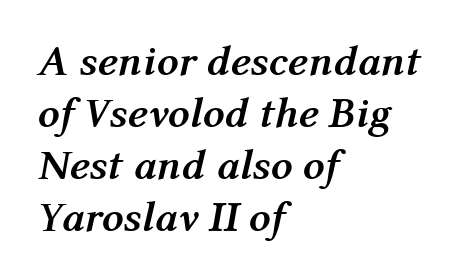
These words are printed bold, with thick strokes throughout. This sample has the flowing, uneven cadence of proportional lettering. Words appear dense and cohesive because spacing is normal. These lines are set flush left with a ragged right edge. If you drew a line through each stem, it would be angled. Has an underline been added? It has not.
